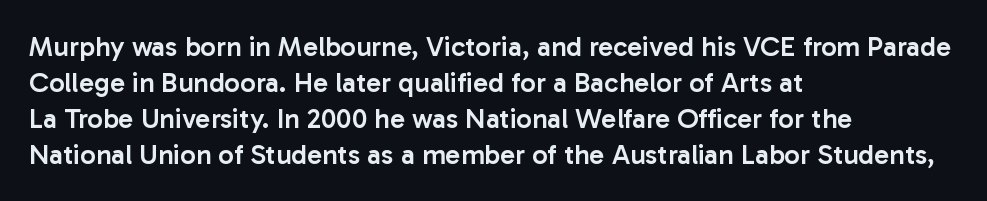
Q: Is the text bold? A: Semi-bold.
Q: Is the text italic (slanted)? A: No, it is upright.
Q: Is the typeface a serif or a sans-serif typeface? A: Sans-serif.
Q: Is the text underlined? A: No.
Q: How is the paragraph aligned? A: Left-aligned.
Q: Is the spacing between letters normal or unusually wide? A: Normal.
Q: Is the spacing between lines tight, normal or loose? A: Normal.
Q: Width (condensed, normal, or wide)? A: Normal.
Q: Stroke contrast? A: Low.
Q: x-height? A: Medium.
Q: Monospaced? A: No.
